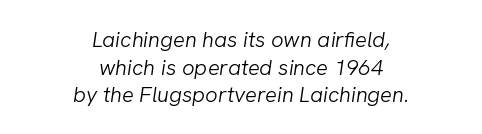
The image shows 22 px text type, italic (leaning right); set centered, normal line spacing (1.26x), normal letter spacing, not underlined.
